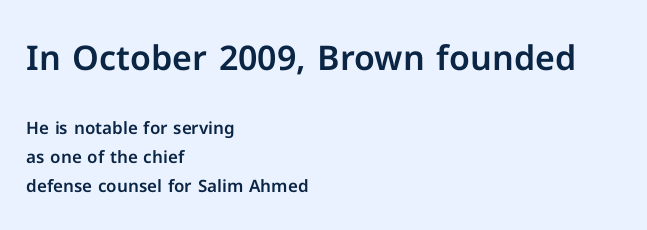
{"serif": "no", "italic": "no", "width": "normal", "stroke_contrast": "low", "x_height": "medium", "monospaced": "no", "underline": "no", "align": "left", "line_spacing_ratio": 1.72, "letter_spacing": "normal", "letter_spacing_em": 0.0, "larger_block": "first", "size_ratio": 2.0, "glyph_px": 34}
